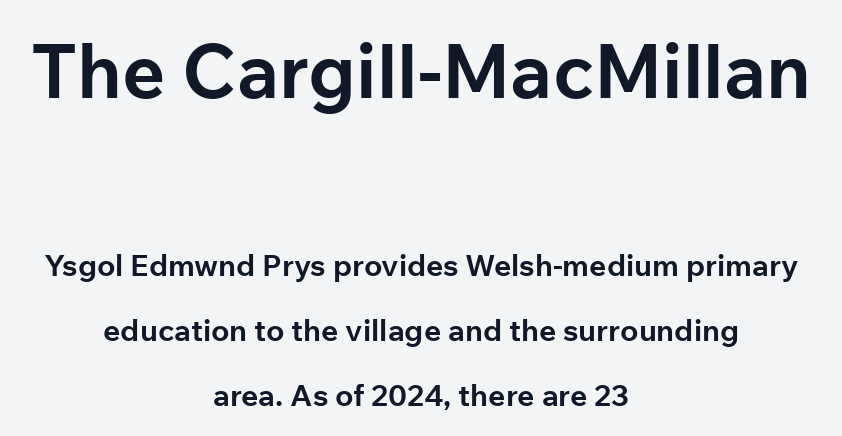
{"serif": "no", "italic": "no", "bold": "yes", "weight": "bold", "width": "normal", "stroke_contrast": "low", "x_height": "medium", "monospaced": "no", "underline": "no", "align": "center", "line_spacing": "loose", "line_spacing_ratio": 2.17, "letter_spacing": "normal", "letter_spacing_em": 0.0, "larger_block": "first", "size_ratio": 2.5, "glyph_px": 75}
